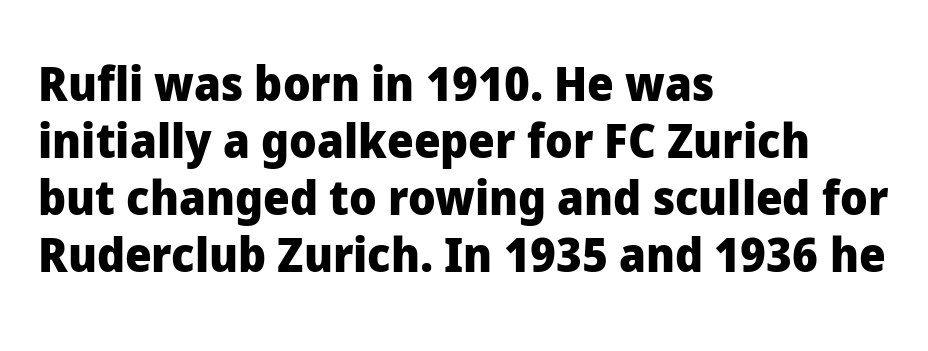
The letters advance in unequal steps, a hallmark of proportional type. This sample uses a sans-serif face. Line beginnings align vertically; line endings do not. Chunky letters — that's bold for sure. Characters follow at the spacing the type designer built in. Has an underline been added? It has not.
